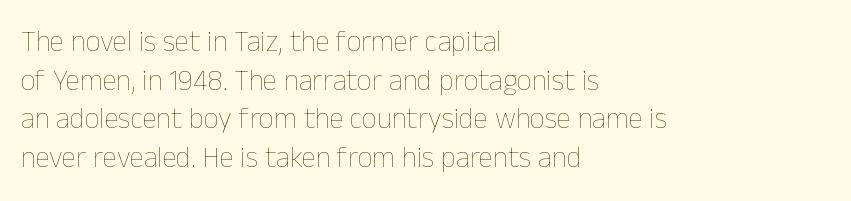
{"italic": "no", "bold": "no", "weight": "thin", "width": "normal", "stroke_contrast": "low", "x_height": "medium", "monospaced": "no", "underline": "no", "align": "left", "line_spacing": "normal", "line_spacing_ratio": 1.33, "letter_spacing": "normal", "letter_spacing_em": 0.0, "glyph_px": 29}
